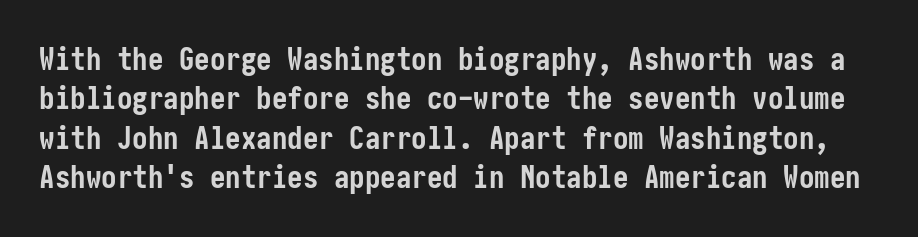
The typography opts for an upright posture over an oblique one. You could call the tracking neutral — neither tight nor loose. Bare-footed words on every line. The typesetting leans heavy: a genuine bold. The face used here is a sans, in the tradition of grotesques and geometrics.
